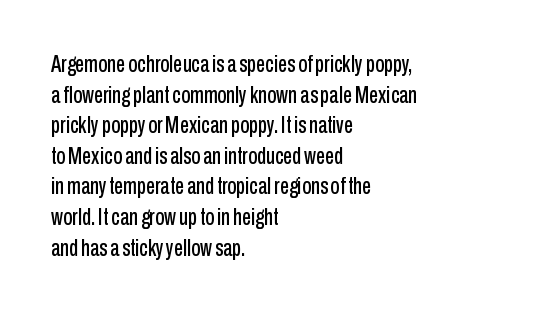
{"italic": "no", "underline": "no", "align": "left", "line_spacing": "normal", "line_spacing_ratio": 1.33, "letter_spacing": "normal", "letter_spacing_em": 0.0, "glyph_px": 23}
